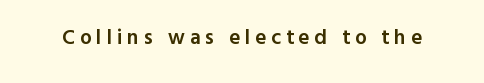
Q: Is the text bold? A: Semi-bold.
Q: Is the text italic (slanted)? A: No, it is upright.
Q: Is the text underlined? A: No.
Q: Is the spacing between letters normal or unusually wide? A: Unusually wide.
